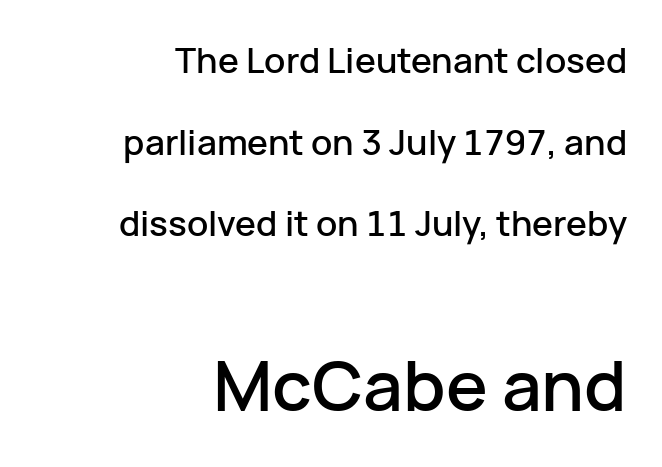
The image shows 70 px sans-serif type, upright; set right-aligned, loose line spacing (2.33x), normal letter spacing, not underlined; the second (bottom) block is 2.0x larger; low stroke contrast and a medium x-height.
